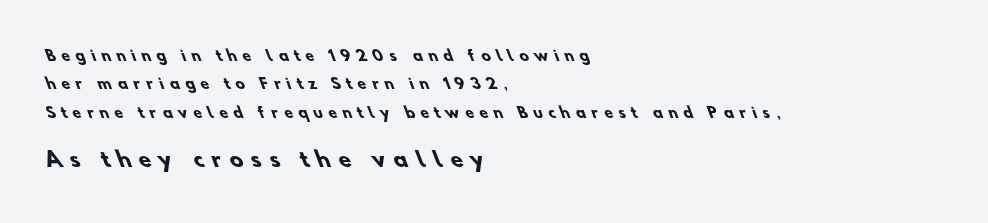
Each word looks stretched out because of the extra space between its letters. The lines in this sample share a left origin and differ only in where they stop. The vertical gap from one line to the next is large. Heavy, bold letterforms.
